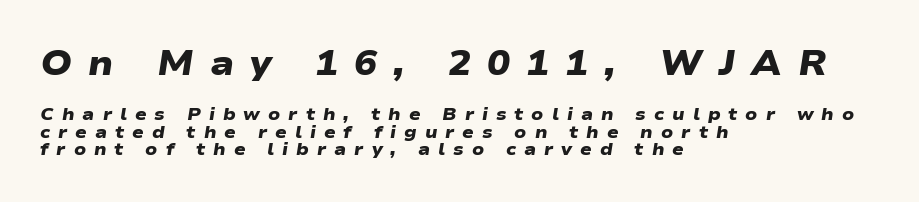
The typesetter chose a ragged-right arrangement here. Larger block? The one above; the one below is distinctly smaller. Plain, unruled lines of type. Varying glyph widths throughout — classic text-font behaviour. If you measured baseline to baseline, you'd find a short distance.
